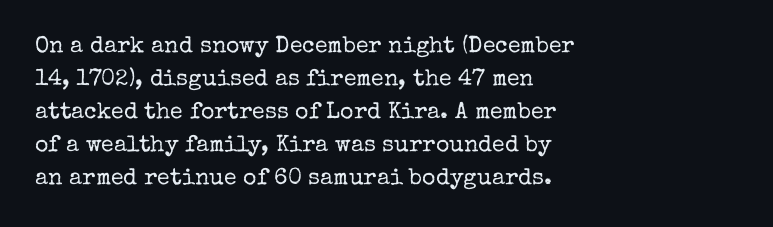
The image shows 23 px text type, upright; set left-aligned, normal line spacing (1.44x), normal letter spacing, not underlined.
